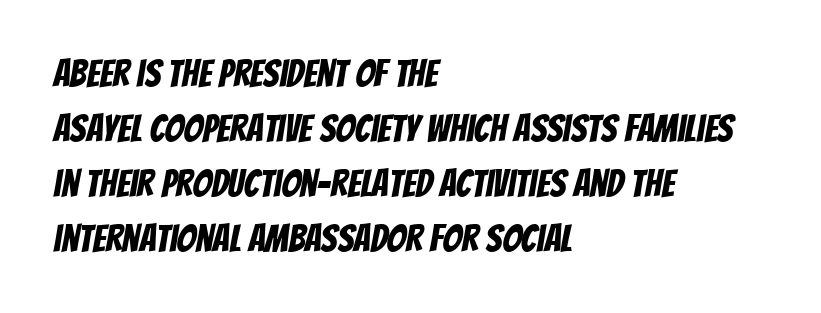
{"serif": "no", "width": "condensed", "stroke_contrast": "low", "x_height": "large", "monospaced": "no", "underline": "no", "align": "left", "line_spacing": "normal", "line_spacing_ratio": 1.45, "letter_spacing": "normal", "letter_spacing_em": 0.0, "glyph_px": 38}
